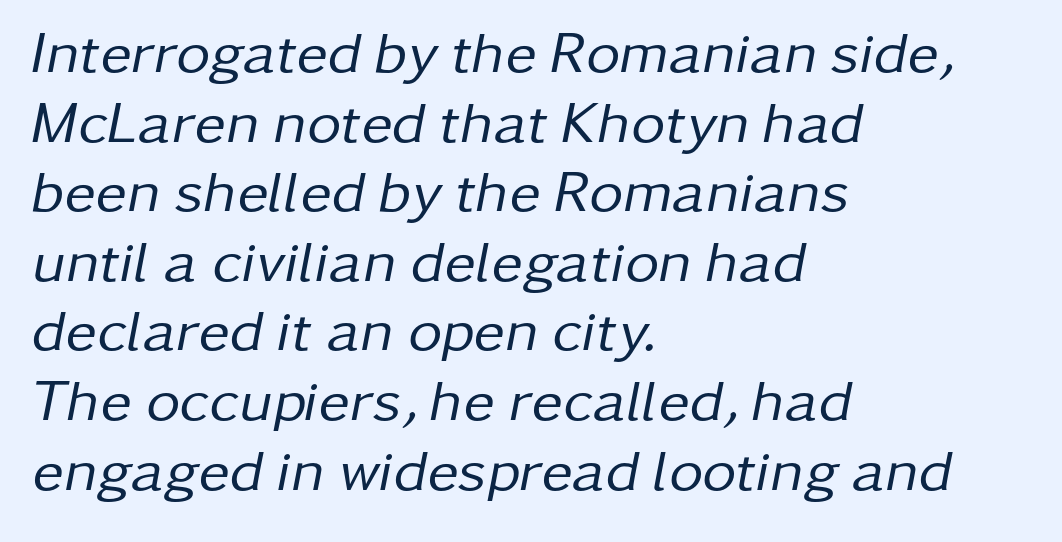
The zone under the glyphs is completely vacant. Each letter keeps its own natural width here, so spacing adapts to shape. Does the lettering tilt? It does — this is italic. The type is set solid horizontally, with unmodified tracking.
